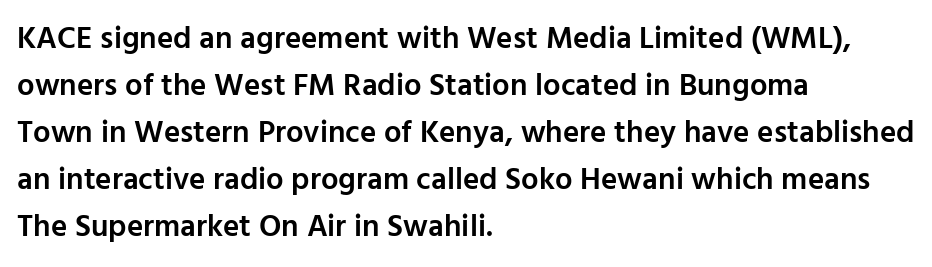
Observe the absence of serifs on each vertical stroke in this sample. Look at the tracking — it's just the regular setting, nothing added. A bit beefed up — I'd call it semibold rather than bold. Alignment: flush left.
